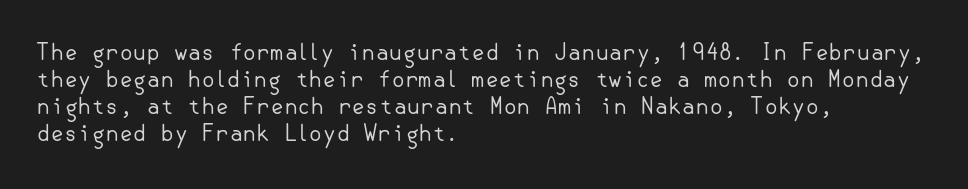
{"italic": "no", "bold": "no", "underline": "no", "align": "left", "line_spacing_ratio": 1.23, "letter_spacing": "normal", "letter_spacing_em": 0.0, "glyph_px": 22}
